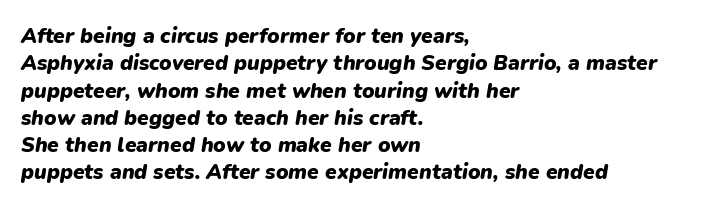
Q: Is the text bold? A: Yes.
Q: Is the text italic (slanted)? A: Yes, it leans right by about 9 degrees.
Q: Is the text underlined? A: No.
Q: How is the paragraph aligned? A: Left-aligned.
Q: Is the spacing between letters normal or unusually wide? A: Normal.
Q: Is the spacing between lines tight, normal or loose? A: Normal.
